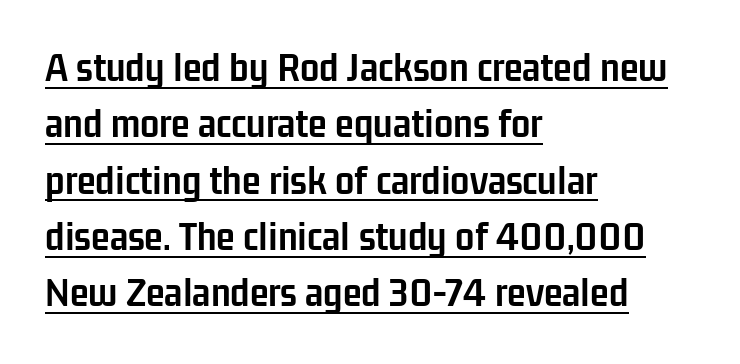
The image shows 43 px semibold, condensed sans-serif type, upright; set left-aligned, normal line spacing (1.31x), normal letter spacing, underlined; low stroke contrast and a medium x-height.
